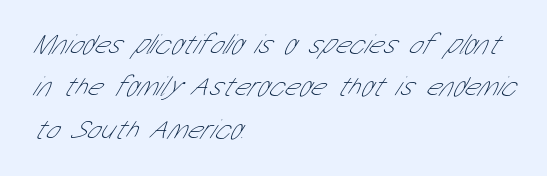
The image shows 28 px thin, condensed sans-serif type; set left-aligned, normal line spacing (1.51x), normal letter spacing, not underlined; low stroke contrast and a medium x-height.
